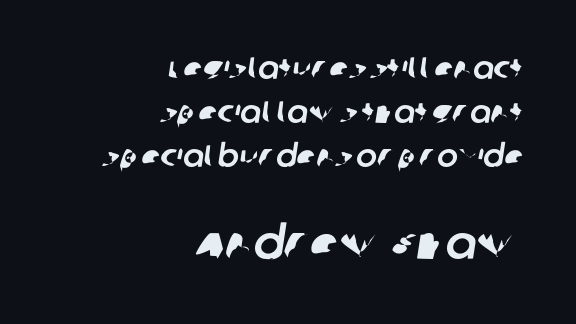
The image shows 46 px sans-serif type; set right-aligned, normal line spacing (1.42x), normal letter spacing, not underlined; the second (bottom) block is 1.48x larger; low stroke contrast and a large x-height.
